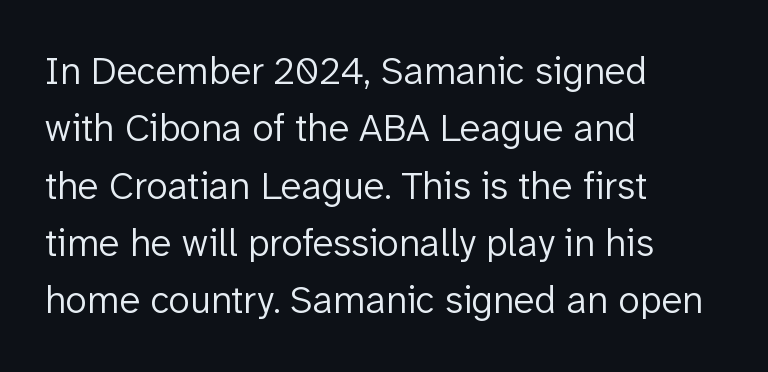
Q: Is the text bold? A: No.
Q: Is the text italic (slanted)? A: No, it is upright.
Q: Is the typeface a serif or a sans-serif typeface? A: Sans-serif.
Q: Is the text underlined? A: No.
Q: How is the paragraph aligned? A: Left-aligned.
Q: Is the spacing between letters normal or unusually wide? A: Normal.
Q: Is the spacing between lines tight, normal or loose? A: Normal.
Q: Width (condensed, normal, or wide)? A: Normal.
Q: Stroke contrast? A: Low.
Q: x-height? A: Medium.
Q: Monospaced? A: No.
